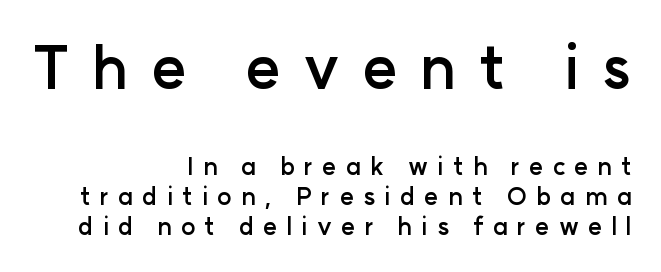
Each letter keeps its own natural width here, so spacing adapts to shape. What kind of face is this? One without serifs — a sans. Short and long lines alike share a common ending point at right. Every stem runs plumb, perpendicular to the baseline.
